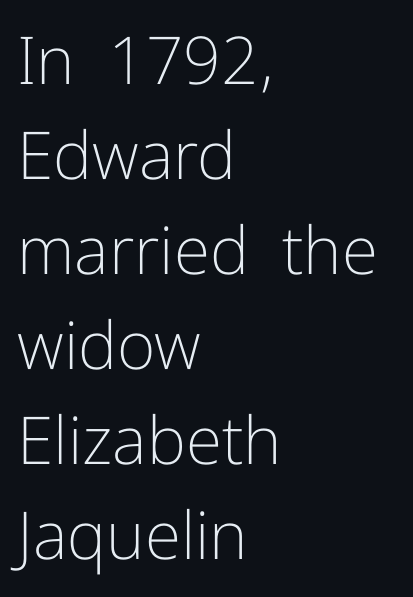
Q: Is the text bold? A: No.
Q: Is the text italic (slanted)? A: No, it is upright.
Q: Is the typeface a serif or a sans-serif typeface? A: Sans-serif.
Q: Is the text underlined? A: No.
Q: How is the paragraph aligned? A: Left-aligned.
Q: Is the spacing between letters normal or unusually wide? A: Normal.
Q: Is the spacing between lines tight, normal or loose? A: Normal.
Q: Width (condensed, normal, or wide)? A: Normal.
Q: Stroke contrast? A: Low.
Q: x-height? A: Medium.
Q: Monospaced? A: No.
